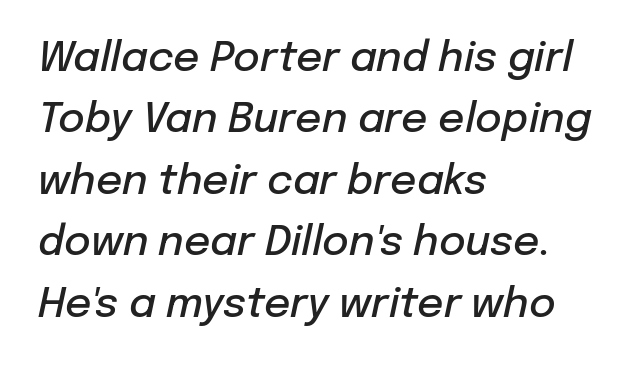
{"italic": "yes", "lean": "right", "slant_degrees": 12, "bold": "semi", "weight": "semibold", "width": "normal", "stroke_contrast": "low", "x_height": "medium", "monospaced": "no", "underline": "no", "align": "left", "line_spacing": "normal", "line_spacing_ratio": 1.5, "letter_spacing": "normal", "letter_spacing_em": 0.0, "glyph_px": 41}
